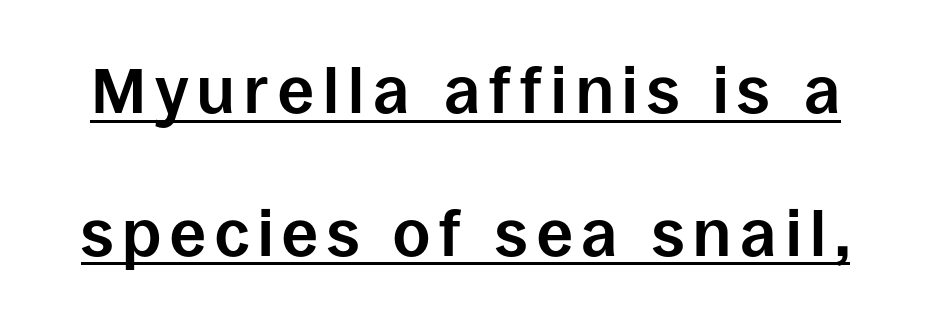
Q: Is the text bold? A: Yes.
Q: Is the text italic (slanted)? A: No, it is upright.
Q: Is the typeface a serif or a sans-serif typeface? A: Sans-serif.
Q: Is the text underlined? A: Yes.
Q: Is the spacing between lines tight, normal or loose? A: Loose.
Q: Width (condensed, normal, or wide)? A: Normal.
Q: Stroke contrast? A: Low.
Q: x-height? A: Large.
Q: Monospaced? A: No.
